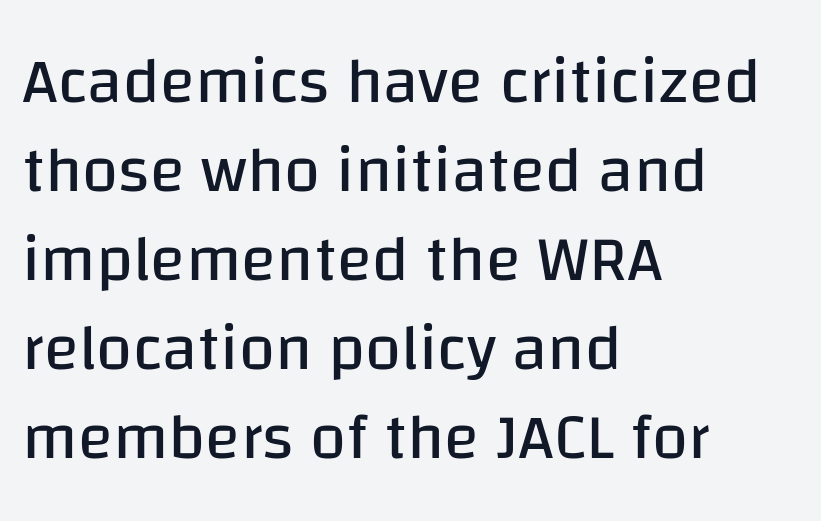
The letters advance in unequal steps, a hallmark of proportional type. A quiet, ordinary-to-light weight characterises the typeface. In terms of posture, this sample is upright. Summary of vertical rhythm: regular, with standard interline spacing. These lines are set flush left with a ragged right edge. Default kerning and tracking; the words read as compact shapes.
